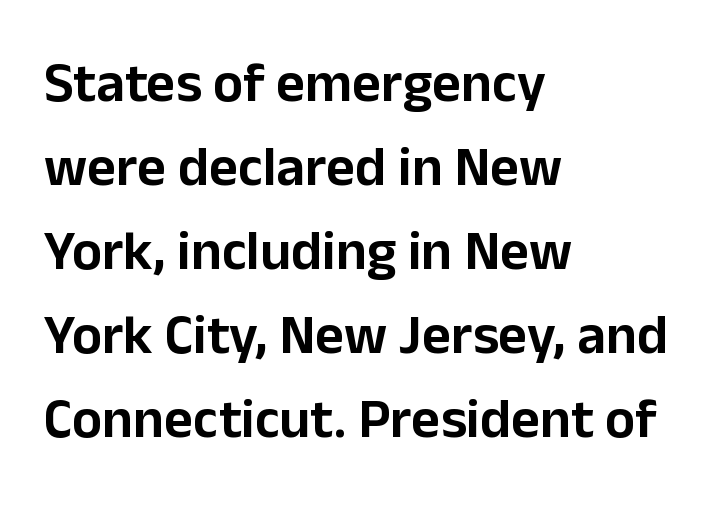
The image shows 56 px sans-serif type, upright; set left-aligned, normal line spacing (1.5x), normal letter spacing, not underlined; low stroke contrast and a medium x-height.
